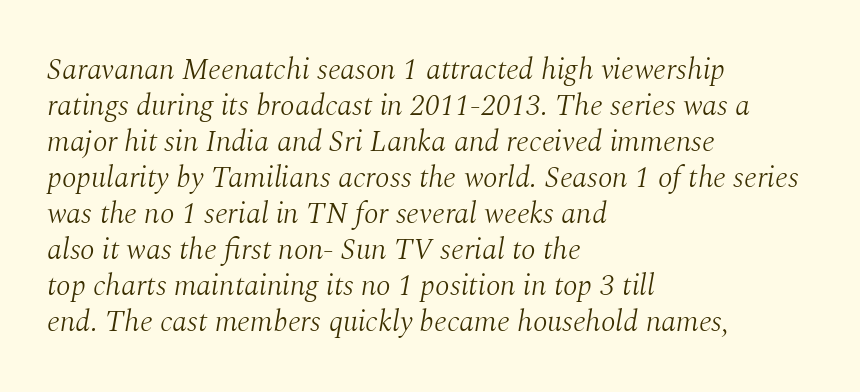
{"serif": "yes", "italic": "yes", "lean": "right", "slant_degrees": 10, "bold": "no", "weight": "light", "width": "normal", "stroke_contrast": "medium", "x_height": "medium", "monospaced": "no", "underline": "no", "align": "left", "line_spacing_ratio": 1.2, "letter_spacing": "normal", "letter_spacing_em": 0.0, "glyph_px": 30}
